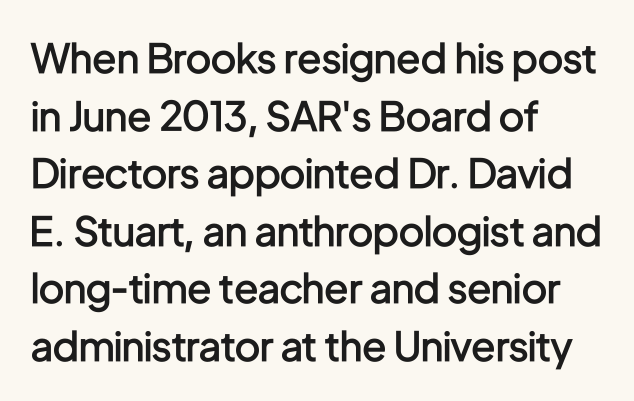
The image shows 40 px semibold, condensed sans-serif type, upright; set left-aligned, normal line spacing (1.44x), normal letter spacing, not underlined; low stroke contrast and a medium x-height.
